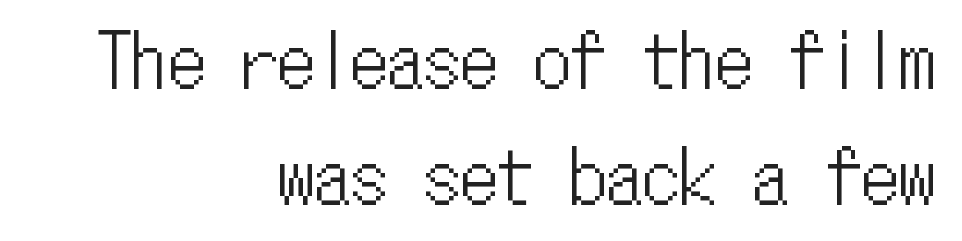
Note the uniform advance width — an 'i' takes as much space as an 'm'. Caption: multi-line text, flush right, ragged left. Only glyphs here, with clear space below each row. The rendering uses a moderate line-height, typical for paragraphs. Nope, not italic — everything's standing straight. This rendering leaves character spacing at its baseline value.
